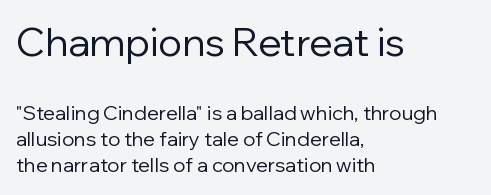
{"serif": "no", "italic": "no", "bold": "no", "weight": "regular", "width": "normal", "stroke_contrast": "low", "x_height": "medium", "monospaced": "no", "underline": "no", "align": "left", "line_spacing": "normal", "line_spacing_ratio": 1.32, "letter_spacing": "normal", "letter_spacing_em": 0.0, "larger_block": "first", "size_ratio": 1.95, "glyph_px": 39}
